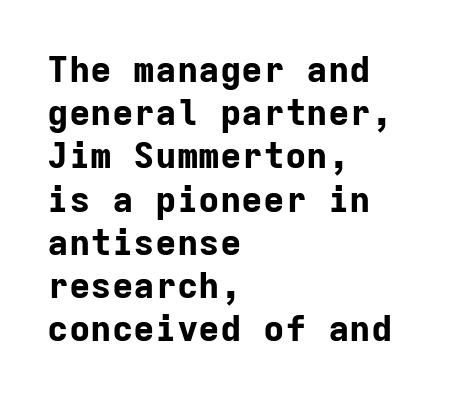
The image shows 36 px bold sans-serif type, upright, monospaced; set left-aligned, line spacing 1.2x, normal letter spacing, not underlined; low stroke contrast and a medium x-height.
